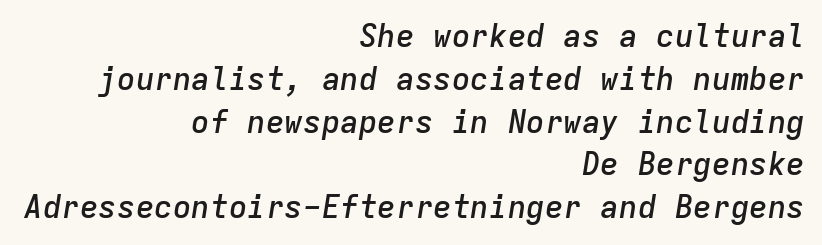
Q: Is the text bold? A: Semi-bold.
Q: Is the text italic (slanted)? A: Yes, it leans right by about 9 degrees.
Q: Is the text underlined? A: No.
Q: How is the paragraph aligned? A: Right-aligned.
Q: Is the spacing between letters normal or unusually wide? A: Normal.
Q: Is the spacing between lines tight, normal or loose? A: Normal.
Q: Width (condensed, normal, or wide)? A: Normal.
Q: Stroke contrast? A: Low.
Q: x-height? A: Medium.
Q: Monospaced? A: Yes.
